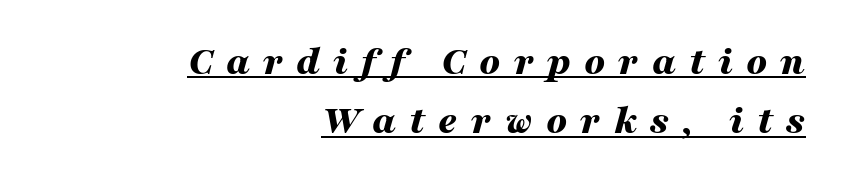
{"italic": "yes", "lean": "right", "slant_degrees": 16, "bold": "yes", "weight": "bold", "width": "wide", "stroke_contrast": "medium", "x_height": "medium", "monospaced": "no", "underline": "yes", "align": "right", "line_spacing": "normal", "line_spacing_ratio": 1.45, "letter_spacing": "wide", "letter_spacing_em": 0.32, "glyph_px": 41}
